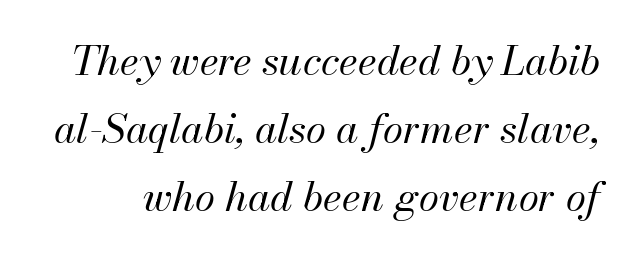
{"italic": "yes", "lean": "right", "slant_degrees": 13, "bold": "no", "weight": "regular", "width": "normal", "stroke_contrast": "medium", "x_height": "small", "monospaced": "no", "underline": "no", "line_spacing": "normal", "line_spacing_ratio": 1.66, "letter_spacing": "normal", "letter_spacing_em": 0.0, "glyph_px": 41}
